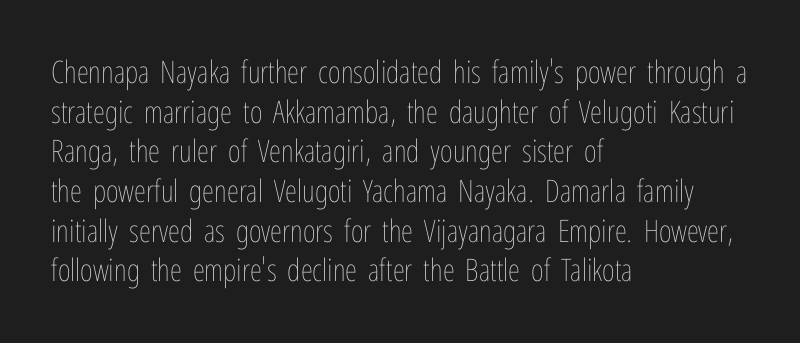
Q: Is the text bold? A: No.
Q: Is the text italic (slanted)? A: No, it is upright.
Q: Is the text underlined? A: No.
Q: How is the paragraph aligned? A: Left-aligned.
Q: Is the spacing between letters normal or unusually wide? A: Normal.
Q: Is the spacing between lines tight, normal or loose? A: Normal.
Q: Width (condensed, normal, or wide)? A: Condensed.
Q: Stroke contrast? A: Low.
Q: x-height? A: Medium.
Q: Monospaced? A: No.
